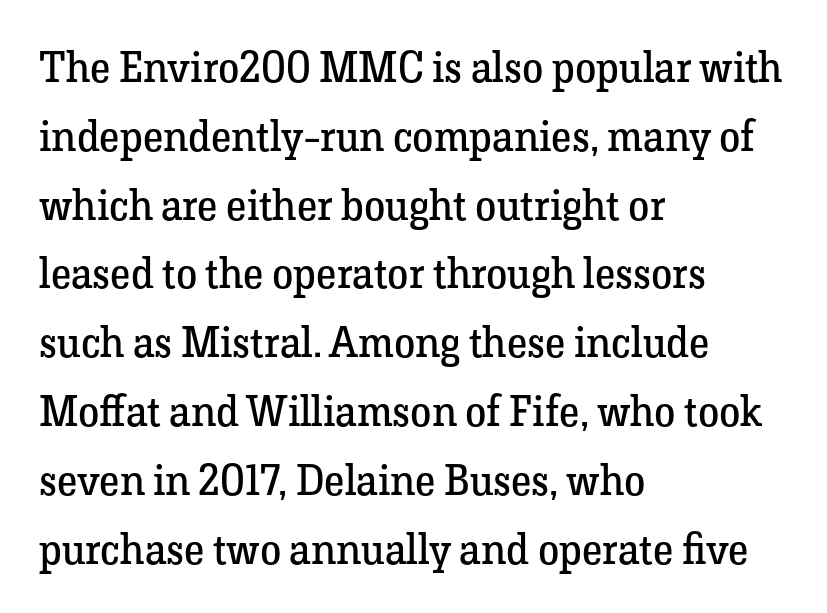
Nothing heavy about these letters — not bold at all. You can tell from the footed stems that serif type was used. You could not count columns in this text — the font is proportionally spaced. Teacher's note: observe the even left margin — that is flush-left alignment. The horizontal fit of the characters is conventional and even.
